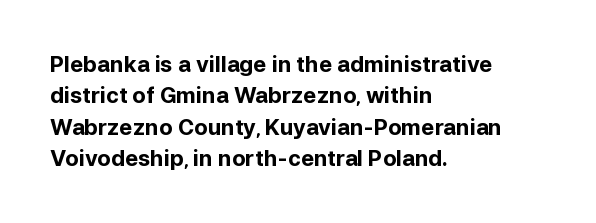
Q: Is the text bold? A: Yes.
Q: Is the text italic (slanted)? A: No, it is upright.
Q: Is the text underlined? A: No.
Q: How is the paragraph aligned? A: Left-aligned.
Q: Is the spacing between letters normal or unusually wide? A: Normal.
Q: Is the spacing between lines tight, normal or loose? A: Normal.
